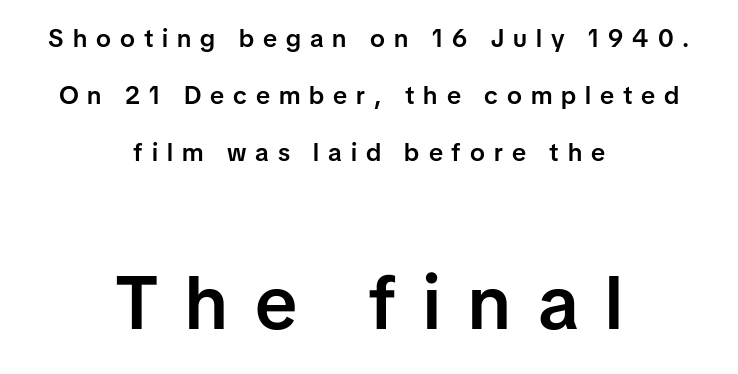
The image shows 75 px semibold sans-serif type, upright; set centered, loose line spacing (2.29x), unusually wide letter spacing (+0.36 em), not underlined; the second (bottom) block is 3.0x larger; low stroke contrast and a medium x-height.
